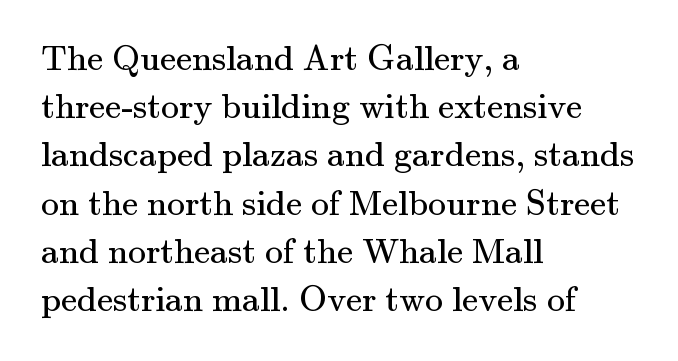
{"serif": "yes", "italic": "no", "bold": "no", "weight": "regular", "width": "normal", "stroke_contrast": "medium", "x_height": "small", "monospaced": "no", "underline": "no", "align": "left", "line_spacing": "normal", "line_spacing_ratio": 1.34, "letter_spacing": "normal", "letter_spacing_em": 0.0, "glyph_px": 36}
